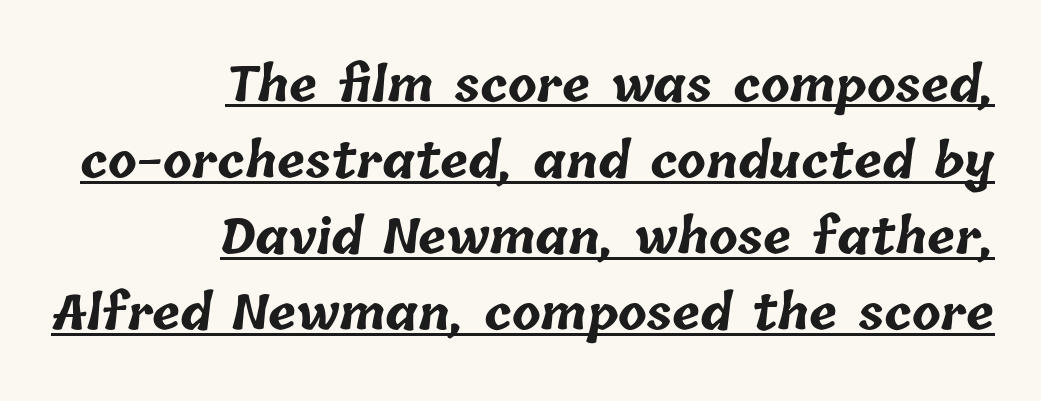
A typesetter would call this proportional, since set widths differ per character. Is there an underline? Yes — a line sits under the letters. The ragged edge is on the left, which tells us the setting is flush right. Pretty heavy lettering here — definitely bold. The letterforms sit shoulder to shoulder at normal distance. Evenly set lines give the paragraph a standard silhouette.
